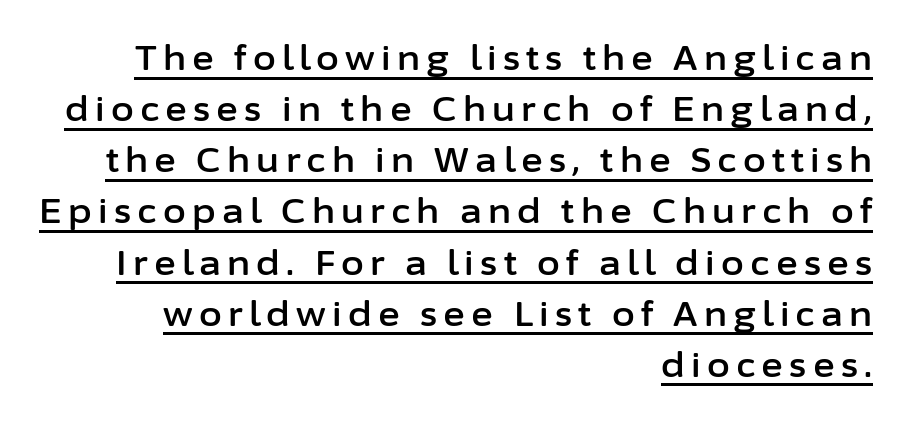
{"serif": "no", "italic": "no", "width": "normal", "stroke_contrast": "low", "x_height": "medium", "monospaced": "no", "underline": "yes", "align": "right", "line_spacing": "normal", "line_spacing_ratio": 1.55, "glyph_px": 33}
